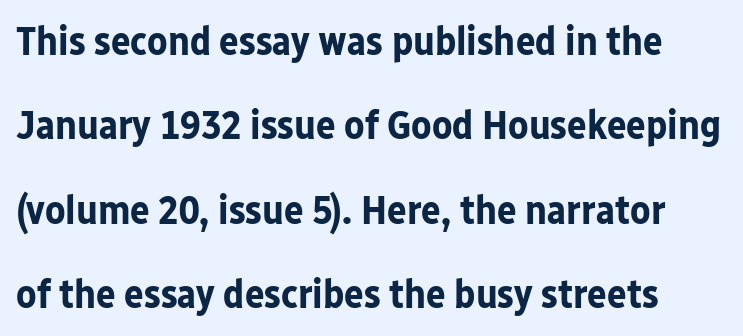
Q: Is the text bold? A: Yes.
Q: Is the text italic (slanted)? A: No, it is upright.
Q: Is the typeface a serif or a sans-serif typeface? A: Sans-serif.
Q: Is the text underlined? A: No.
Q: Is the spacing between letters normal or unusually wide? A: Normal.
Q: Is the spacing between lines tight, normal or loose? A: Loose.
Q: Width (condensed, normal, or wide)? A: Normal.
Q: Stroke contrast? A: Low.
Q: x-height? A: Medium.
Q: Monospaced? A: No.
